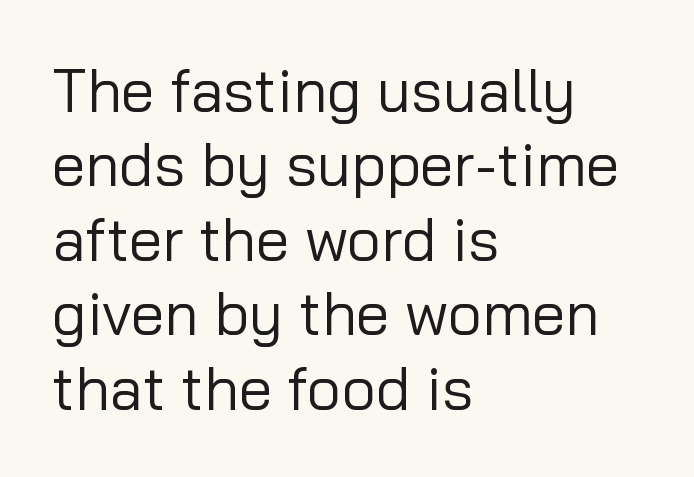
The letters carry no serifs — their stems end cleanly without finishing strokes. Visually the block forms a straight wall on the left and a jagged coastline on the right. Plain, unruled lines of type. Heft: none added — not bold.
